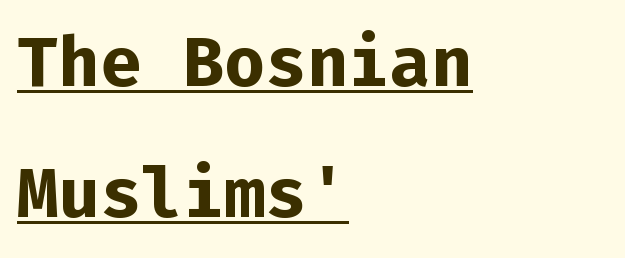
{"serif": "no", "italic": "no", "bold": "yes", "weight": "bold", "width": "normal", "stroke_contrast": "low", "x_height": "medium", "monospaced": "yes", "underline": "yes", "align": "left", "line_spacing": "loose", "line_spacing_ratio": 1.9, "letter_spacing": "normal", "letter_spacing_em": 0.0, "glyph_px": 69}
